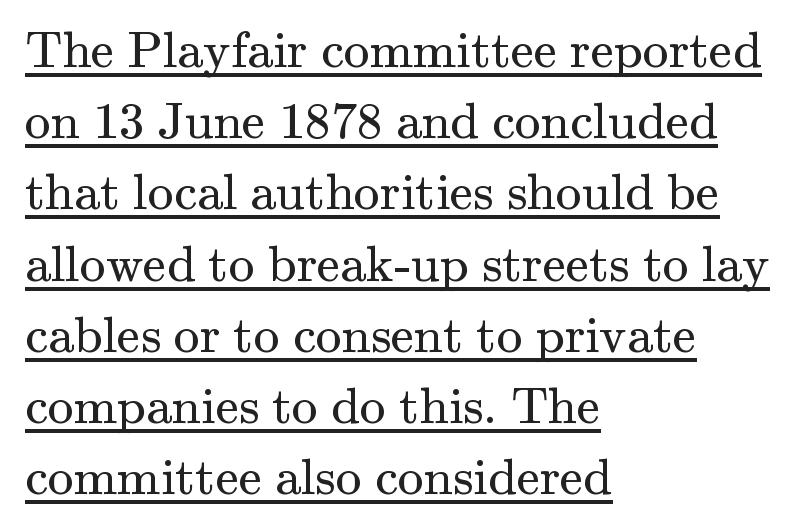
No extra ink here — the face is not bold. Looks like regular typesetting: each glyph gets only the width it needs. Observe the serifs anchoring each vertical stroke in this sample. The letters stand upright; this is a roman face. Emphasis is given by a line drawn under the lettering. Vertical spacing — default.
